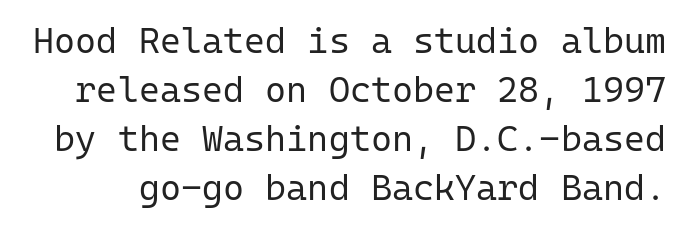
Q: Is the text bold? A: No.
Q: Is the text italic (slanted)? A: No, it is upright.
Q: Is the typeface a serif or a sans-serif typeface? A: Sans-serif.
Q: Is the text underlined? A: No.
Q: Is the spacing between letters normal or unusually wide? A: Normal.
Q: Is the spacing between lines tight, normal or loose? A: Normal.
Q: Width (condensed, normal, or wide)? A: Normal.
Q: Stroke contrast? A: Low.
Q: x-height? A: Medium.
Q: Monospaced? A: Yes.
